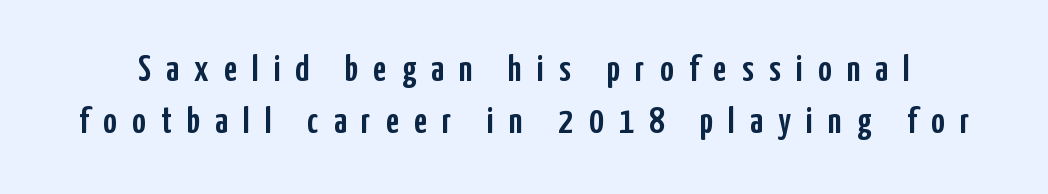
{"serif": "no", "italic": "no", "width": "condensed", "stroke_contrast": "low", "x_height": "medium", "monospaced": "no", "underline": "no", "line_spacing": "normal", "line_spacing_ratio": 1.4, "letter_spacing": "wide", "letter_spacing_em": 0.41, "glyph_px": 37}
